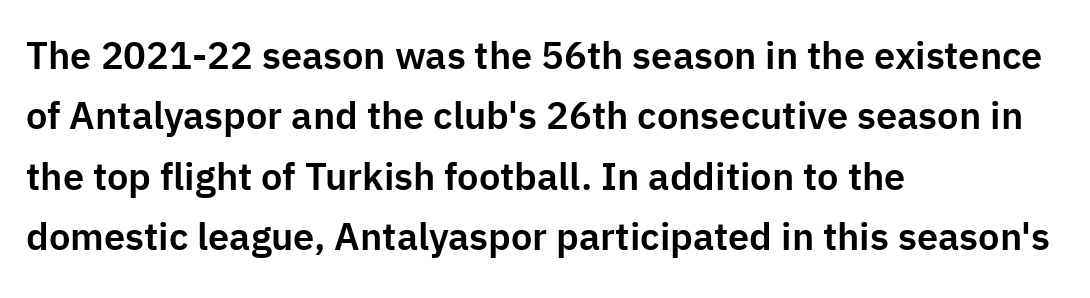
The image shows 38 px sans-serif type, upright; set left-aligned, normal line spacing (1.59x), normal letter spacing, not underlined; low stroke contrast and a medium x-height.
